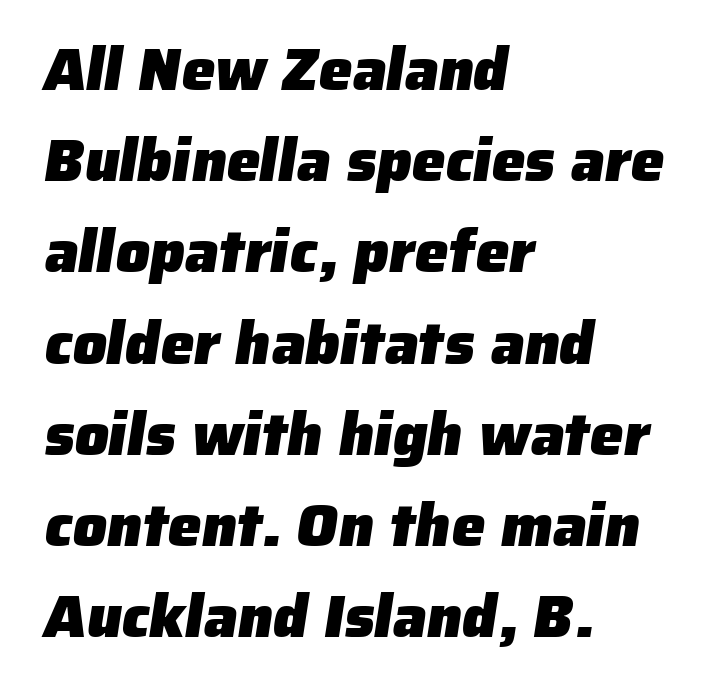
{"serif": "no", "bold": "yes", "weight": "heavy", "width": "normal", "stroke_contrast": "low", "x_height": "medium", "monospaced": "no", "underline": "no", "align": "left", "line_spacing": "normal", "line_spacing_ratio": 1.52, "letter_spacing": "normal", "letter_spacing_em": 0.0, "glyph_px": 60}
